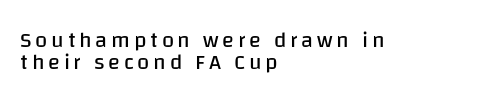
{"italic": "no", "bold": "no", "underline": "no", "align": "left", "line_spacing": "tight", "line_spacing_ratio": 0.99, "glyph_px": 22}
